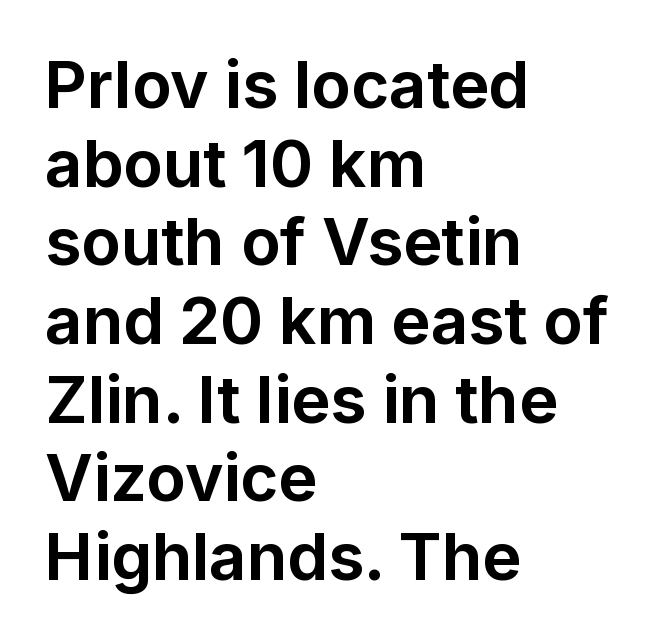
Does extra space separate the letters? No, they use regular spacing. Only glyphs here, with clear space below each row. Character widths vary here, with narrow letters taking less room than wide ones. These lines are composed in type without serifs.
